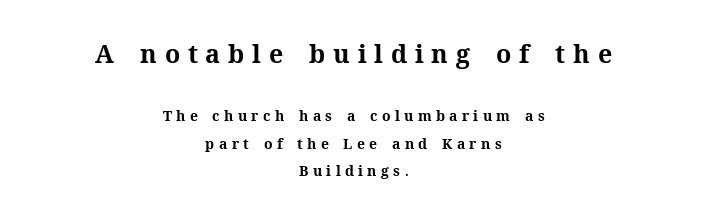
{"italic": "no", "bold": "yes", "underline": "no", "align": "center", "line_spacing": "loose", "line_spacing_ratio": 1.94, "letter_spacing": "wide", "letter_spacing_em": 0.31, "larger_block": "first", "size_ratio": 1.79, "glyph_px": 25}
